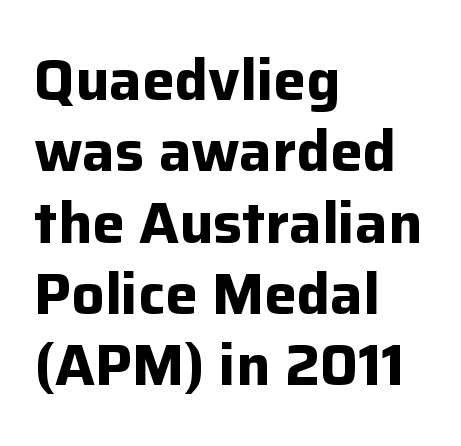
{"serif": "no", "italic": "no", "bold": "yes", "weight": "bold", "width": "normal", "stroke_contrast": "low", "x_height": "medium", "monospaced": "no", "underline": "no", "align": "left", "line_spacing_ratio": 1.23, "letter_spacing": "normal", "letter_spacing_em": 0.0, "glyph_px": 58}
